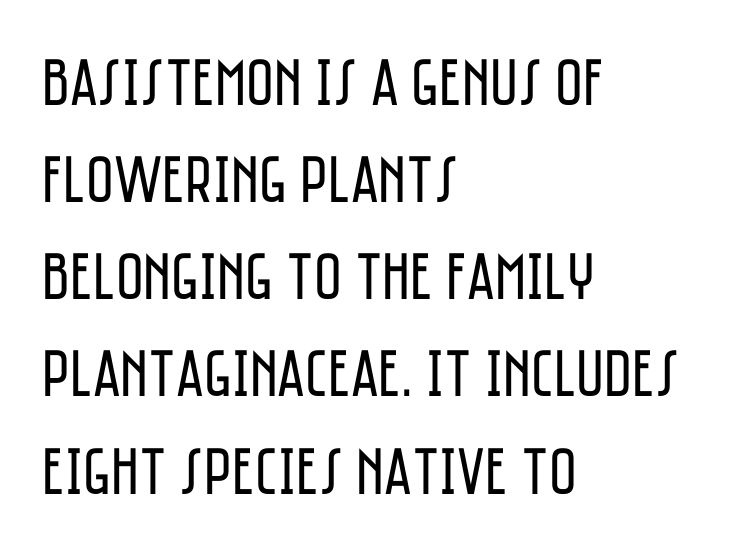
Q: Is the text bold? A: No.
Q: Is the text italic (slanted)? A: No, it is upright.
Q: Is the typeface a serif or a sans-serif typeface? A: Sans-serif.
Q: Is the text underlined? A: No.
Q: How is the paragraph aligned? A: Left-aligned.
Q: Is the spacing between letters normal or unusually wide? A: Normal.
Q: Is the spacing between lines tight, normal or loose? A: Normal.
Q: Width (condensed, normal, or wide)? A: Condensed.
Q: Stroke contrast? A: Low.
Q: x-height? A: Large.
Q: Monospaced? A: No.
